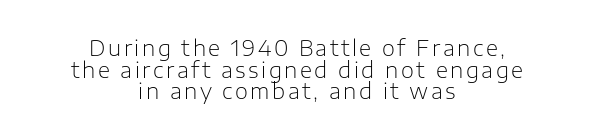
The image shows 21 px text type, upright; set centered, tight line spacing (1.03x), not underlined.
